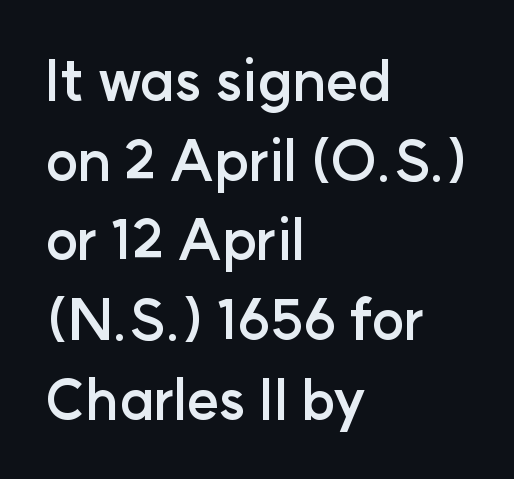
{"serif": "no", "italic": "no", "bold": "yes", "weight": "semibold", "width": "normal", "stroke_contrast": "low", "x_height": "medium", "monospaced": "no", "underline": "no", "align": "left", "line_spacing": "normal", "line_spacing_ratio": 1.45, "letter_spacing": "normal", "letter_spacing_em": 0.0, "glyph_px": 55}
